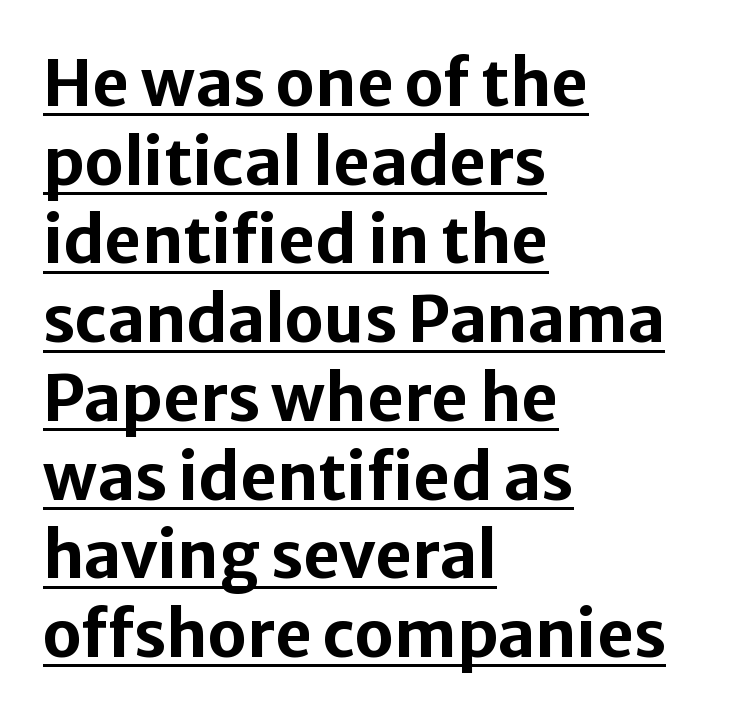
{"serif": "no", "italic": "no", "bold": "yes", "weight": "bold", "width": "normal", "stroke_contrast": "low", "x_height": "medium", "monospaced": "no", "underline": "yes", "align": "left", "line_spacing_ratio": 1.23, "letter_spacing": "normal", "letter_spacing_em": 0.0, "glyph_px": 64}
